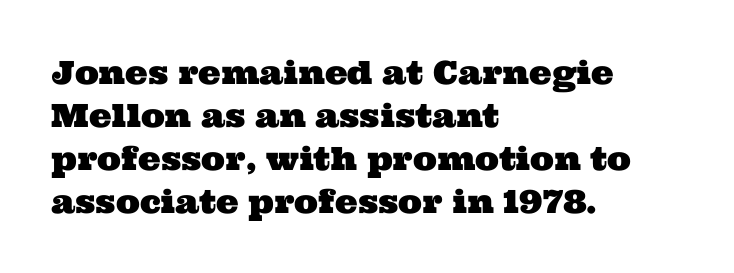
The image shows 32 px wide serif type; set left-aligned, normal line spacing (1.34x), normal letter spacing, not underlined; medium stroke contrast and a medium x-height.
